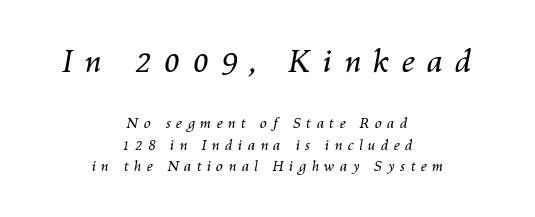
Spacing verdict: proportional, widths tailored to each character. Clear beneath every line of the passage. Centered paragraph, ragged on both sides. Interline gaps are of average width in this sample. This sample uses expanded letter spacing, leaving extra air between glyphs. On a weight scale, this lands at 450 or below.
